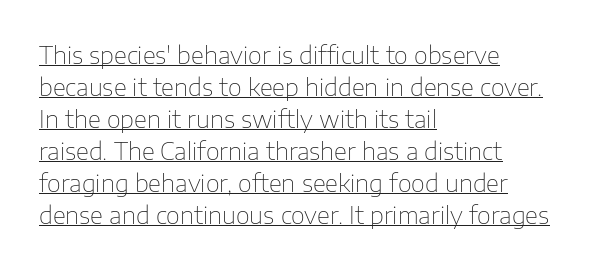
The image shows 24 px text type, upright; set left-aligned, normal line spacing (1.33x), normal letter spacing, underlined.
